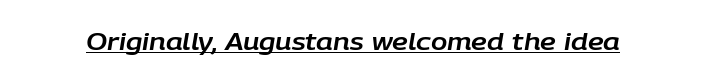
Q: Is the text italic (slanted)? A: Yes, it leans right by about 9 degrees.
Q: Is the text underlined? A: Yes.
Q: Is the spacing between letters normal or unusually wide? A: Normal.
